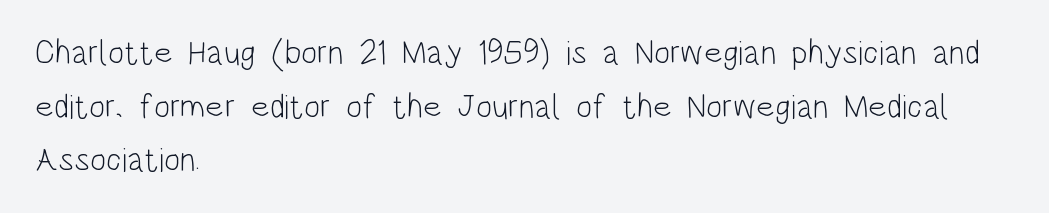
Q: Is the text bold? A: No.
Q: Is the text italic (slanted)? A: No, it is upright.
Q: Is the typeface a serif or a sans-serif typeface? A: Sans-serif.
Q: Is the text underlined? A: No.
Q: How is the paragraph aligned? A: Left-aligned.
Q: Is the spacing between letters normal or unusually wide? A: Normal.
Q: Is the spacing between lines tight, normal or loose? A: Normal.
Q: Width (condensed, normal, or wide)? A: Condensed.
Q: Stroke contrast? A: Low.
Q: x-height? A: Large.
Q: Monospaced? A: No.
